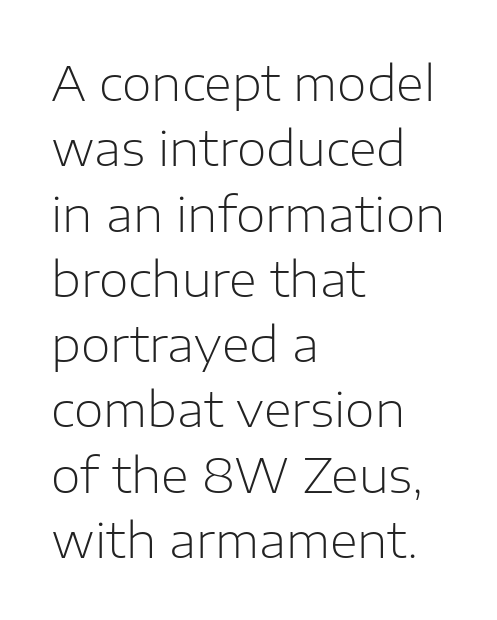
Q: Is the text bold? A: No.
Q: Is the text italic (slanted)? A: No, it is upright.
Q: Is the typeface a serif or a sans-serif typeface? A: Sans-serif.
Q: Is the text underlined? A: No.
Q: How is the paragraph aligned? A: Left-aligned.
Q: Is the spacing between letters normal or unusually wide? A: Normal.
Q: Is the spacing between lines tight, normal or loose? A: Normal.
Q: Width (condensed, normal, or wide)? A: Normal.
Q: Stroke contrast? A: Low.
Q: x-height? A: Medium.
Q: Monospaced? A: No.
